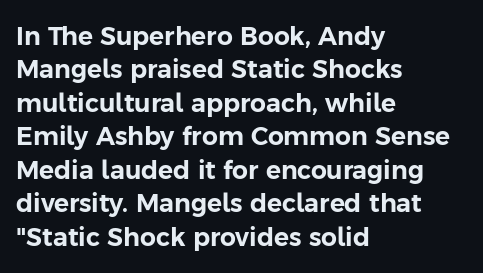
Q: Is the text italic (slanted)? A: No, it is upright.
Q: Is the text underlined? A: No.
Q: How is the paragraph aligned? A: Left-aligned.
Q: Is the spacing between letters normal or unusually wide? A: Normal.
Q: Is the spacing between lines tight, normal or loose? A: Normal.
